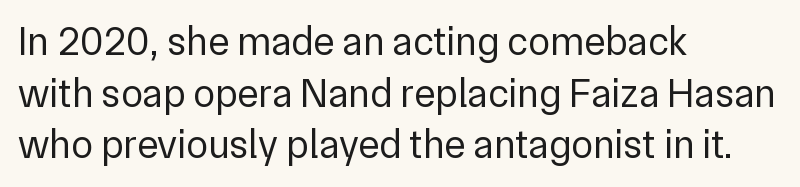
The image shows 40 px regular-weight sans-serif type, upright; set left-aligned, normal line spacing (1.29x), normal letter spacing, not underlined; low stroke contrast and a medium x-height.
